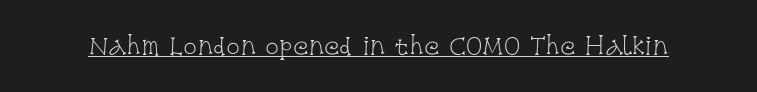
Q: Is the text bold? A: No.
Q: Is the text italic (slanted)? A: No, it is upright.
Q: Is the text underlined? A: Yes.
Q: Is the spacing between letters normal or unusually wide? A: Normal.
